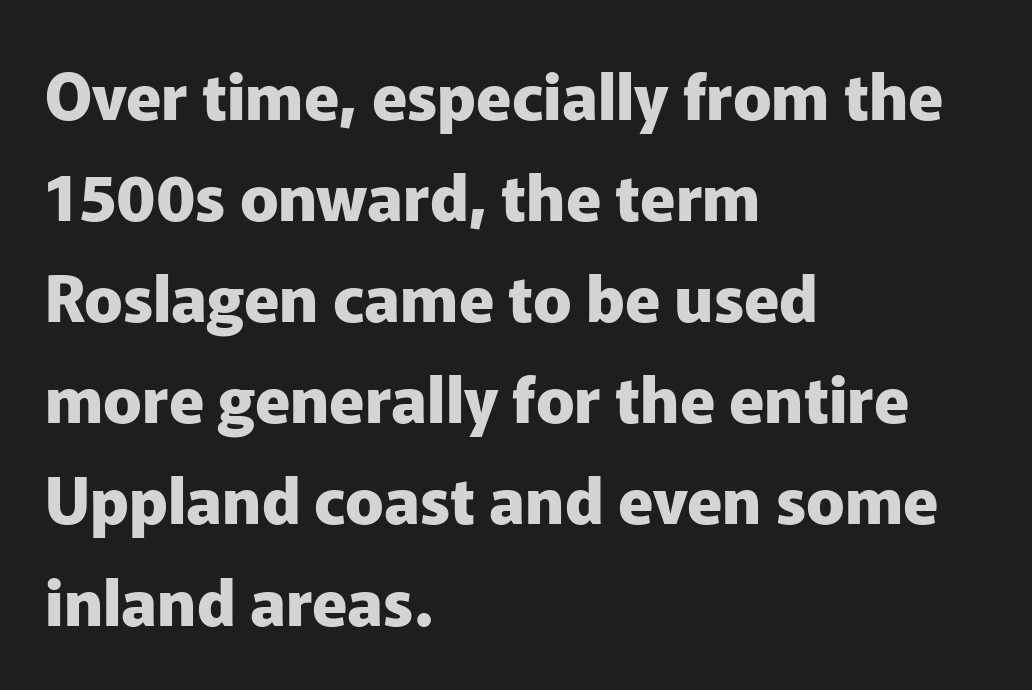
Q: Is the text bold? A: Yes.
Q: Is the text italic (slanted)? A: No, it is upright.
Q: Is the typeface a serif or a sans-serif typeface? A: Sans-serif.
Q: Is the text underlined? A: No.
Q: How is the paragraph aligned? A: Left-aligned.
Q: Is the spacing between letters normal or unusually wide? A: Normal.
Q: Is the spacing between lines tight, normal or loose? A: Normal.
Q: Width (condensed, normal, or wide)? A: Normal.
Q: Stroke contrast? A: Low.
Q: x-height? A: Medium.
Q: Monospaced? A: No.
